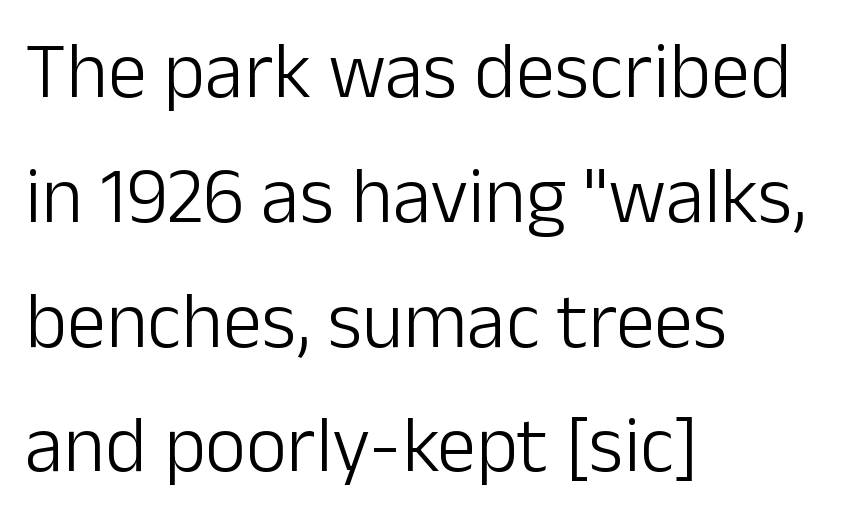
The typesetting does not lean heavy: it is not bold. The type family on display is of the sans-serif kind. These lines keep a tight, regular rhythm from letter to letter. One-word summary of the alignment: left.
